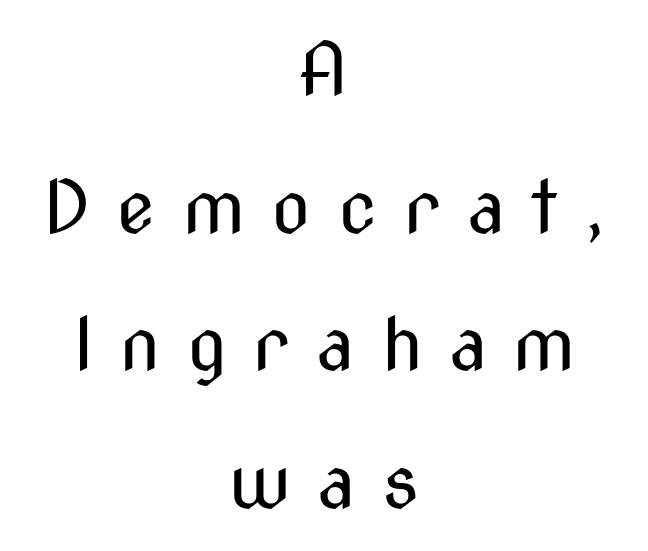
This is roman type, the default non-slanted kind. No heavy texture on the line: the type isn't bold. The vertical gap from one line to the next is large. Typeset on center — no edge is straight. The type is letterspaced generously, with wide tracking. Here the designer chose a conventional face with non-uniform glyph widths.
